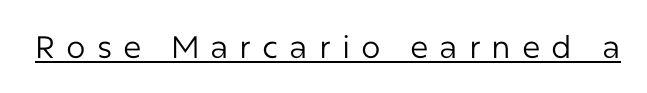
The image shows 31 px regular-weight sans-serif type, upright; set unusually wide letter spacing (+0.35 em), underlined; low stroke contrast and a medium x-height.
